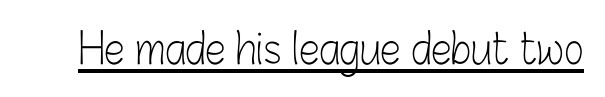
Think standard paragraph weight, or any step lighter than that. The horizontal fit of the characters is conventional and even. In terms of posture, this sample is upright. The rendering uses natural spacing where letterforms have individual widths. Beneath each row of characters lies a ruled line. Does the type have serifs? No, each stem ends abruptly.
